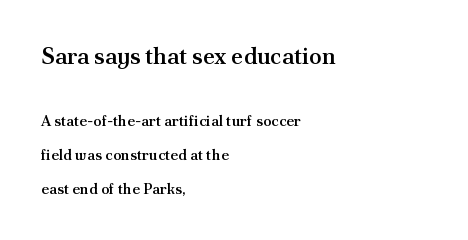
The image shows 23 px text type, upright; set left-aligned, loose line spacing (2.25x), normal letter spacing, not underlined; the first (top) block is 1.53x larger.
